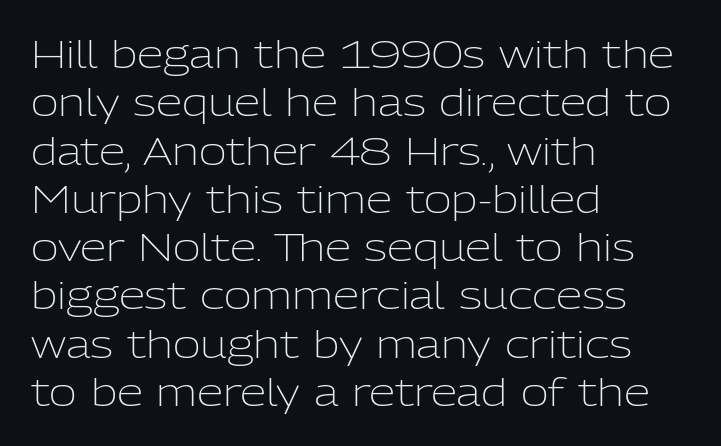
The image shows 38 px light sans-serif type, upright; set left-aligned, normal line spacing (1.27x), normal letter spacing, not underlined; low stroke contrast and a medium x-height.
